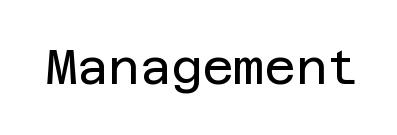
{"serif": "no", "italic": "no", "bold": "no", "weight": "regular", "width": "normal", "stroke_contrast": "low", "x_height": "large", "underline": "no", "letter_spacing": "normal", "letter_spacing_em": 0.0, "glyph_px": 48}
